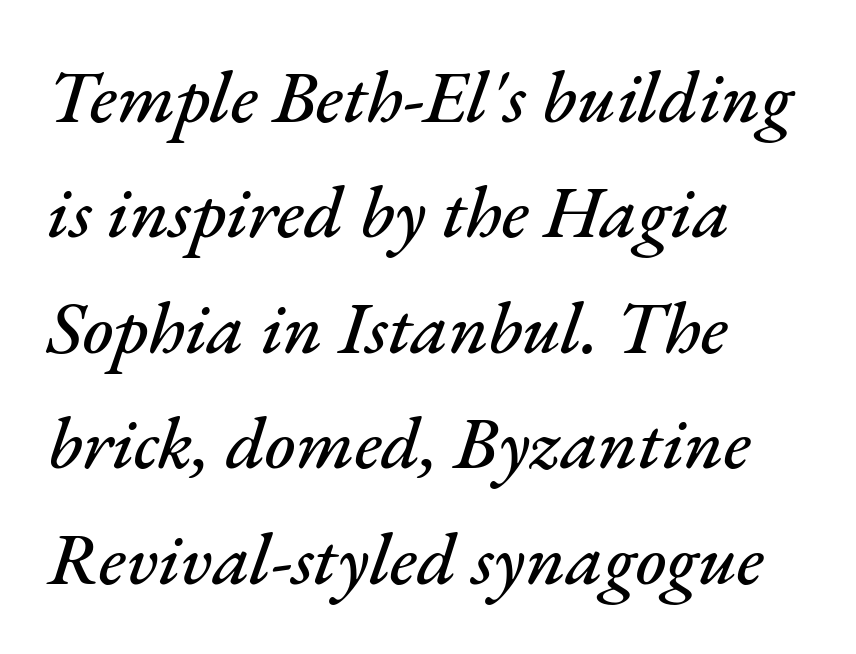
Q: Is the text italic (slanted)? A: Yes, it leans right by about 17 degrees.
Q: Is the text underlined? A: No.
Q: How is the paragraph aligned? A: Left-aligned.
Q: Is the spacing between letters normal or unusually wide? A: Normal.
Q: Is the spacing between lines tight, normal or loose? A: Normal.
Q: Width (condensed, normal, or wide)? A: Normal.
Q: Stroke contrast? A: Medium.
Q: x-height? A: Small.
Q: Monospaced? A: No.
